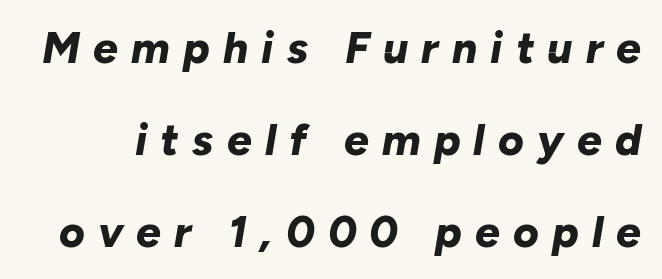
Q: Is the text bold? A: Yes.
Q: Is the text italic (slanted)? A: Yes, it leans right by about 10 degrees.
Q: Is the text underlined? A: No.
Q: Is the spacing between letters normal or unusually wide? A: Unusually wide.
Q: Is the spacing between lines tight, normal or loose? A: Loose.
Q: Width (condensed, normal, or wide)? A: Normal.
Q: Stroke contrast? A: Low.
Q: x-height? A: Medium.
Q: Monospaced? A: No.
